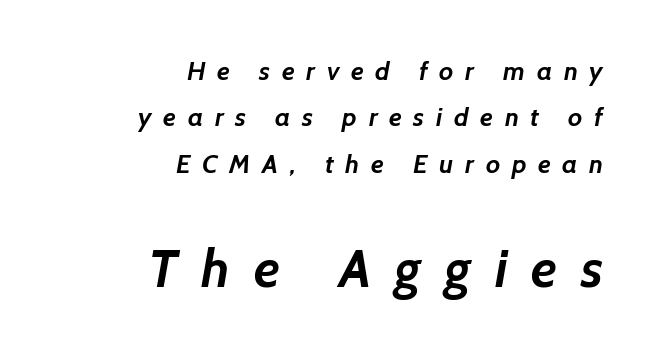
Leftover space on each line is placed entirely before the opening word. Note the varied advance widths — an 'i' is clearly narrower than an 'm'. Every letter is thick-stroked: bold, no question. Does the bottom block carry the larger type? Yes, it does. Caption: expanded tracking, letters set apart.
